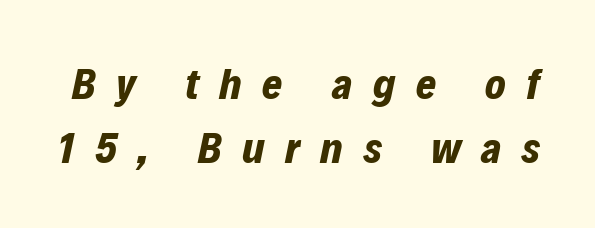
Interline gaps are of average width in this sample. In terms of posture, this sample is oblique. The glyphs have the mass of a bold cut. Character widths vary here, with narrow letters taking less room than wide ones. Rule under the text: the space is simply empty. There is plenty of visible air inserted between adjacent glyphs.
